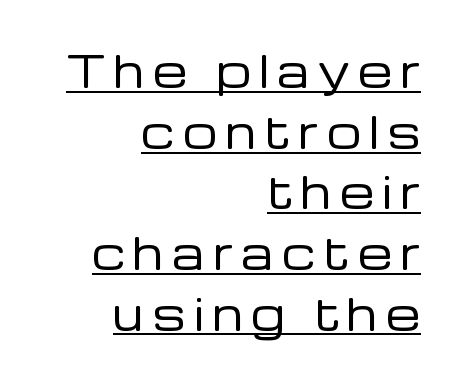
The image shows 43 px regular-weight sans-serif type, upright; set right-aligned, normal line spacing (1.41x), unusually wide letter spacing (+0.2 em), underlined; low stroke contrast and a medium x-height.
